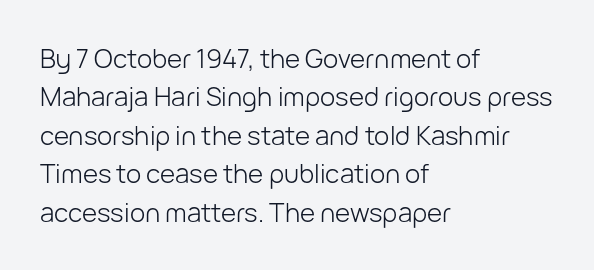
Leftover space on each line is placed entirely after the last word. The font sits on the lighter half of the weight spectrum, regular included. Here the glyphs are tracked normally, forming tight word shapes. Evenly set lines give the paragraph a standard silhouette. The area under the type is left untouched. The letters stand upright; this is a roman face.
